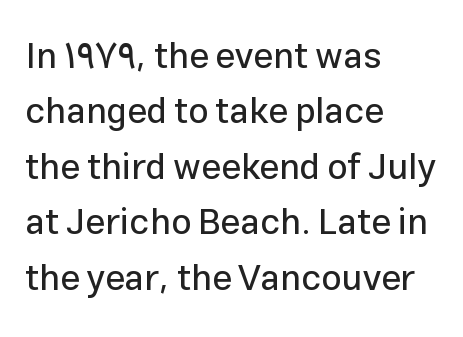
Line beginnings align vertically; line endings do not. Observe the ordinary spacing: letters are neighbours, not strangers. Is there any slant? The stems are plumb. Reading down the column, the eye jumps a familiar distance to each next line.
